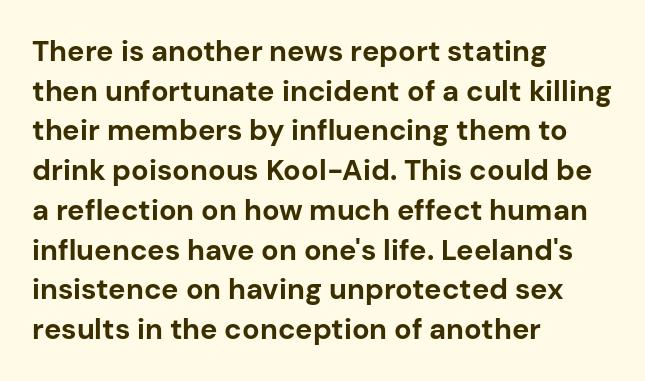
{"serif": "no", "italic": "no", "bold": "yes", "weight": "bold", "width": "normal", "stroke_contrast": "low", "x_height": "medium", "monospaced": "no", "underline": "no", "align": "left", "line_spacing": "normal", "line_spacing_ratio": 1.37, "letter_spacing": "normal", "letter_spacing_em": 0.0, "glyph_px": 29}
